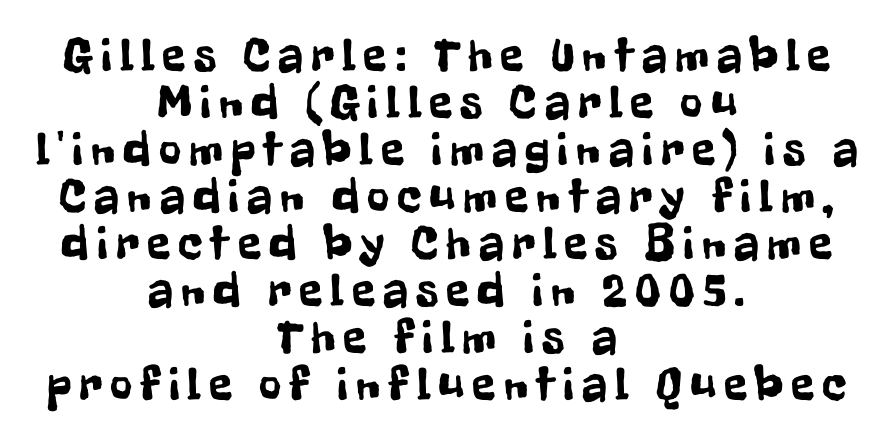
The image shows 48 px condensed sans-serif type, upright; set centered, tight line spacing (0.98x), not underlined; low stroke contrast and a medium x-height.
